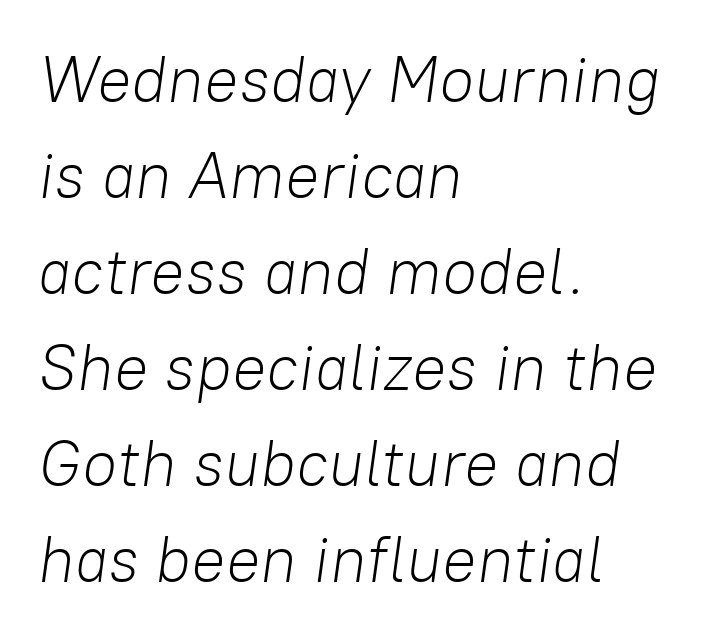
The image shows 64 px light type, italic (leaning right); set left-aligned, normal line spacing (1.5x), normal letter spacing, not underlined; low stroke contrast and a medium x-height.
